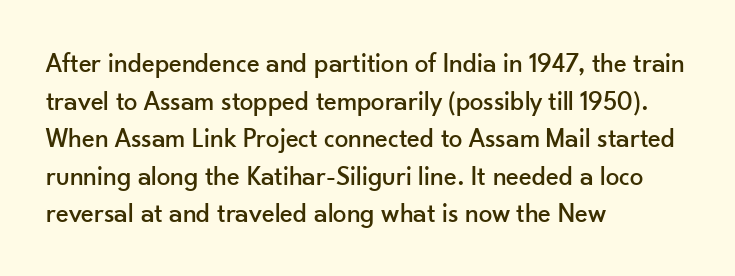
Q: Is the text italic (slanted)? A: No, it is upright.
Q: Is the text underlined? A: No.
Q: How is the paragraph aligned? A: Left-aligned.
Q: Is the spacing between letters normal or unusually wide? A: Normal.
Q: Is the spacing between lines tight, normal or loose? A: Normal.
